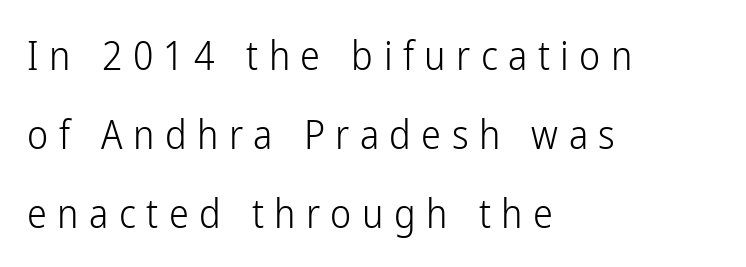
Q: Is the text bold? A: No.
Q: Is the text italic (slanted)? A: No, it is upright.
Q: Is the typeface a serif or a sans-serif typeface? A: Sans-serif.
Q: Is the text underlined? A: No.
Q: How is the paragraph aligned? A: Left-aligned.
Q: Is the spacing between letters normal or unusually wide? A: Unusually wide.
Q: Is the spacing between lines tight, normal or loose? A: Loose.
Q: Width (condensed, normal, or wide)? A: Condensed.
Q: Stroke contrast? A: Low.
Q: x-height? A: Medium.
Q: Monospaced? A: No.
